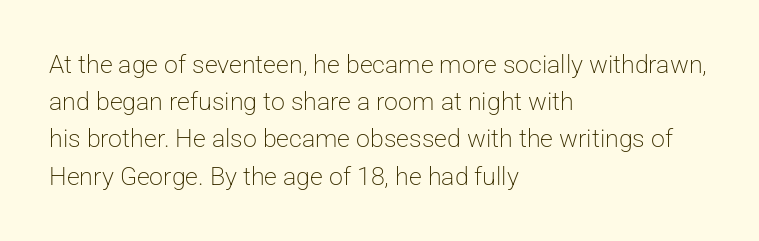
Each new line begins a customary step beneath the previous one. In CSS terms this would be text-align: left. Every character sits straight up, as roman type does. Inter-character spacing is left at the font's built-in metrics.
